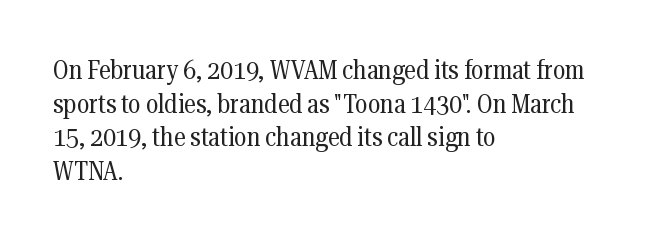
Whoever set this chose a conventional vertical rhythm. Each stroke keeps to a modest, everyday thickness or less. Is there any slant? The stems are plumb. Any mark beneath the type? The region is blank. Horizontal alignment here is leftward, the default for most running prose.
